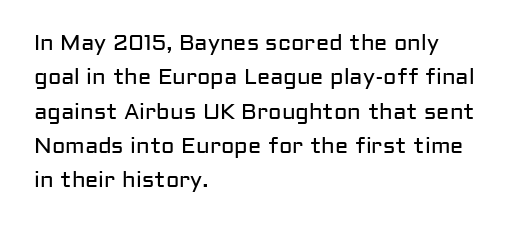
The specimen reads as upright at a glance. Is the stroke heavy? The answer is a plain regular-or-lighter. Clear beneath every line of the passage. Notice how descenders clear the ascenders below comfortably — that's standard leading.
